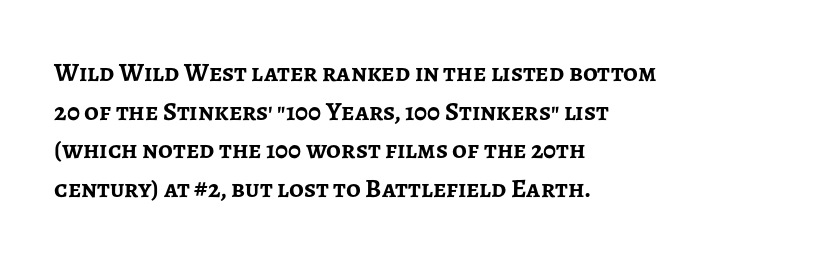
{"italic": "no", "bold": "yes", "underline": "no", "align": "left", "line_spacing": "normal", "line_spacing_ratio": 1.49, "letter_spacing": "normal", "letter_spacing_em": 0.0, "glyph_px": 26}
